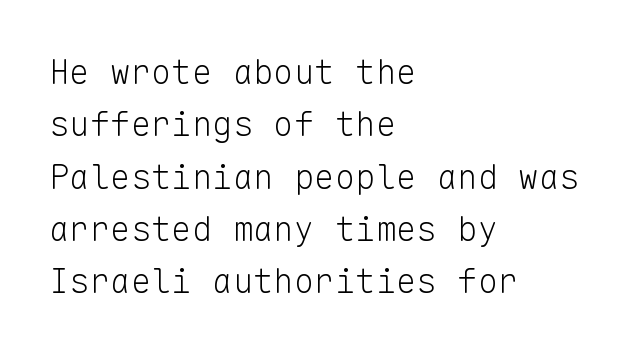
The image shows 34 px light sans-serif type, upright, monospaced; set left-aligned, normal line spacing (1.54x), normal letter spacing, not underlined; low stroke contrast and a medium x-height.
